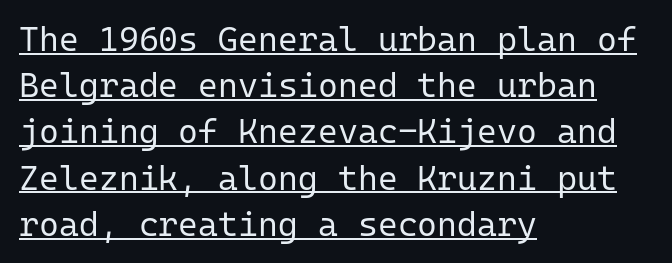
Q: Is the text bold? A: No.
Q: Is the text italic (slanted)? A: No, it is upright.
Q: Is the typeface a serif or a sans-serif typeface? A: Sans-serif.
Q: Is the text underlined? A: Yes.
Q: How is the paragraph aligned? A: Left-aligned.
Q: Is the spacing between letters normal or unusually wide? A: Normal.
Q: Is the spacing between lines tight, normal or loose? A: Normal.
Q: Width (condensed, normal, or wide)? A: Normal.
Q: Stroke contrast? A: Low.
Q: x-height? A: Medium.
Q: Monospaced? A: Yes.
